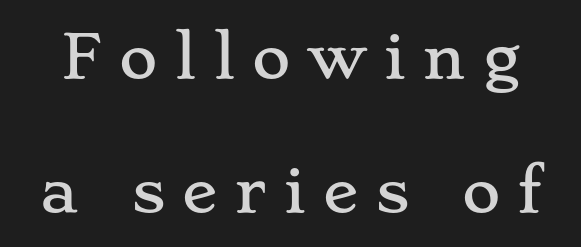
Q: Is the text italic (slanted)? A: No, it is upright.
Q: Is the typeface a serif or a sans-serif typeface? A: Serif.
Q: Is the text underlined? A: No.
Q: Is the spacing between letters normal or unusually wide? A: Unusually wide.
Q: Is the spacing between lines tight, normal or loose? A: Loose.
Q: Width (condensed, normal, or wide)? A: Wide.
Q: Stroke contrast? A: Low.
Q: x-height? A: Small.
Q: Monospaced? A: No.
